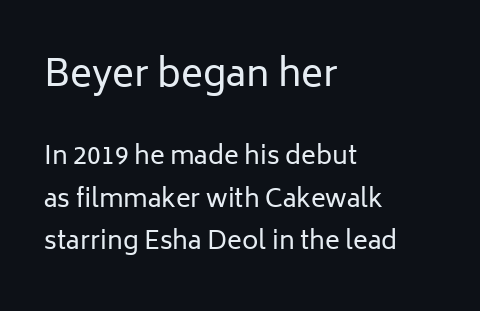
{"serif": "no", "italic": "no", "bold": "no", "weight": "regular", "width": "normal", "stroke_contrast": "low", "x_height": "medium", "monospaced": "no", "underline": "no", "align": "left", "line_spacing": "normal", "line_spacing_ratio": 1.7, "letter_spacing": "normal", "letter_spacing_em": 0.0, "larger_block": "first", "size_ratio": 1.48, "glyph_px": 37}
